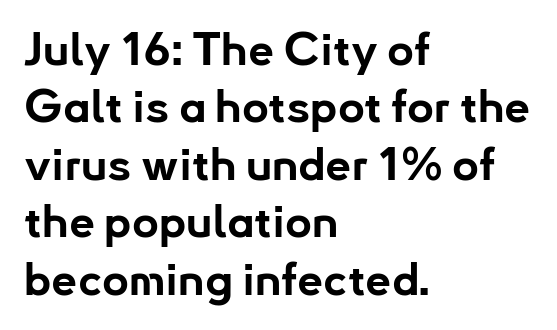
The passage shown is typed in a proportional face where columns would drift. In terms of leading, this rendering sits right in the middle. These lines keep a tight, regular rhythm from letter to letter. Italic? Not at all — the glyphs are vertical. The space beneath each line is pristine and unruled.
